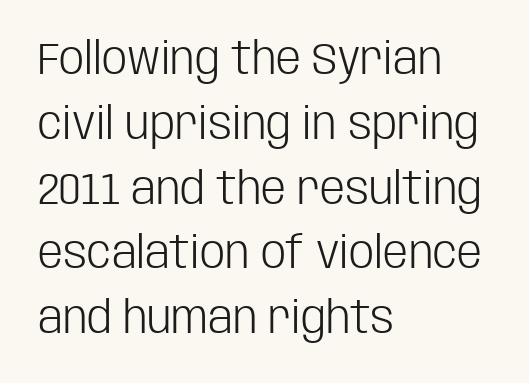
{"serif": "no", "italic": "no", "bold": "no", "weight": "light", "width": "condensed", "stroke_contrast": "low", "x_height": "large", "monospaced": "no", "underline": "no", "align": "left", "line_spacing": "normal", "line_spacing_ratio": 1.44, "letter_spacing": "normal", "letter_spacing_em": 0.0, "glyph_px": 45}
